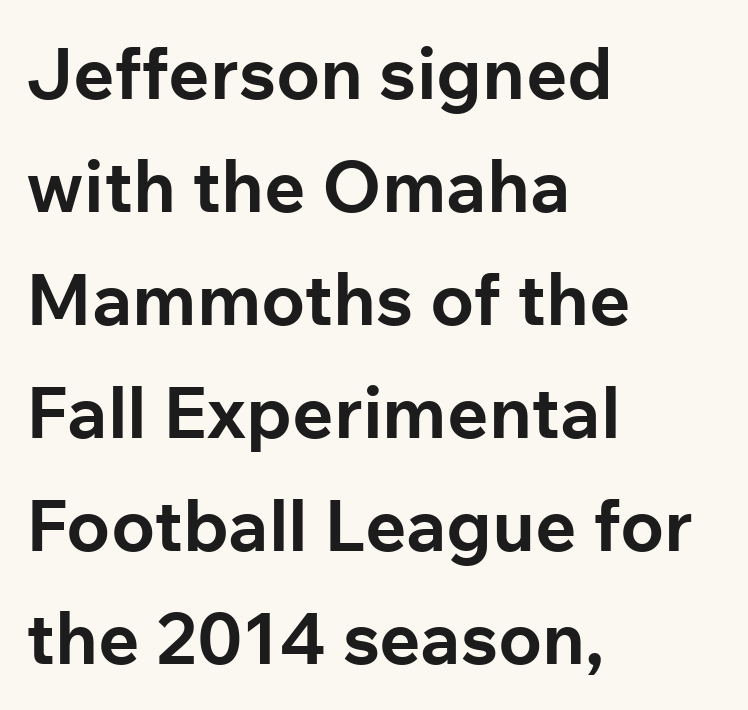
Q: Is the text bold? A: Yes.
Q: Is the text italic (slanted)? A: No, it is upright.
Q: Is the typeface a serif or a sans-serif typeface? A: Sans-serif.
Q: Is the text underlined? A: No.
Q: How is the paragraph aligned? A: Left-aligned.
Q: Is the spacing between letters normal or unusually wide? A: Normal.
Q: Is the spacing between lines tight, normal or loose? A: Normal.
Q: Width (condensed, normal, or wide)? A: Normal.
Q: Stroke contrast? A: Low.
Q: x-height? A: Medium.
Q: Monospaced? A: No.
